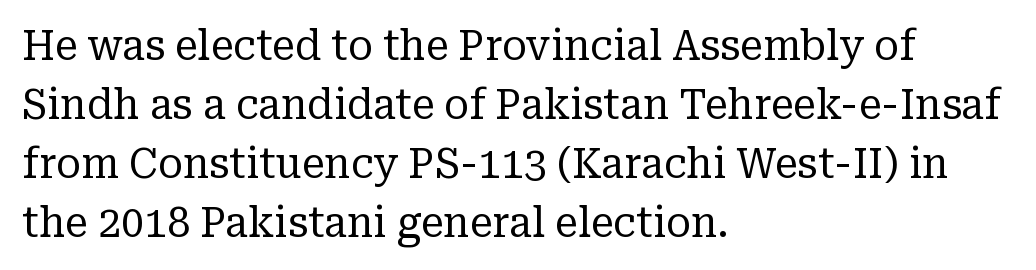
{"serif": "yes", "italic": "no", "bold": "no", "weight": "regular", "width": "normal", "stroke_contrast": "low", "x_height": "medium", "monospaced": "no", "underline": "no", "align": "left", "line_spacing": "normal", "line_spacing_ratio": 1.44, "letter_spacing": "normal", "letter_spacing_em": 0.0, "glyph_px": 41}
